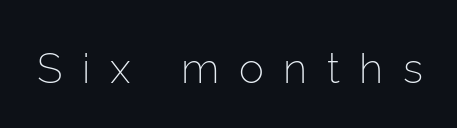
Proportional: the letters do not fall into vertical columns. The letters carry no serifs — their stems end cleanly without finishing strokes. Does extra space separate the letters? Yes, quite a lot of it. The lettering holds an erect, upright posture throughout.
